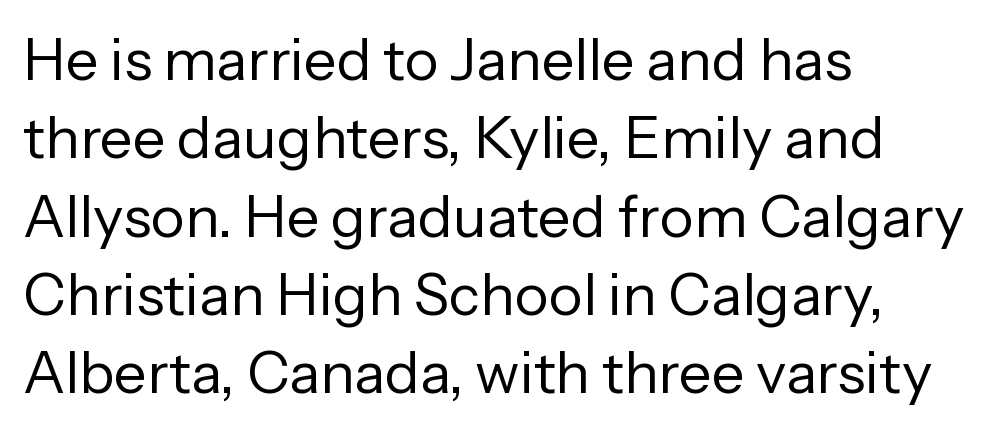
Every stem runs plumb, perpendicular to the baseline. The face used here is proportionally spaced, like ordinary book or web type. The lines sit at an ordinary, default distance from one another. The text block is weighted toward the left margin, trailing off unevenly rightward.
